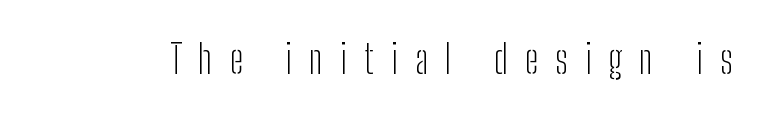
{"serif": "no", "italic": "no", "bold": "no", "weight": "light", "width": "condensed", "stroke_contrast": "low", "x_height": "medium", "monospaced": "no", "underline": "no", "letter_spacing": "wide", "letter_spacing_em": 0.43, "glyph_px": 40}
